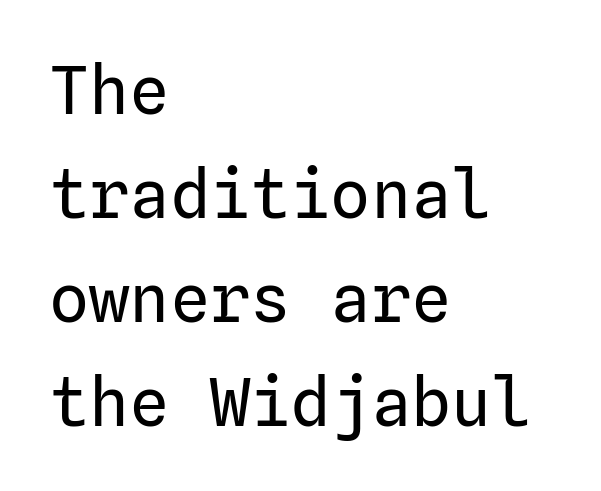
Ink coverage per letter is moderate at most. In CSS terms this would be text-align: left. Each new line begins a customary step beneath the previous one. The face used here is rendered with its standard letterfit. Are there feet on the stems? There aren't — it's a sans. Ascenders rise straight up at ninety degrees.
